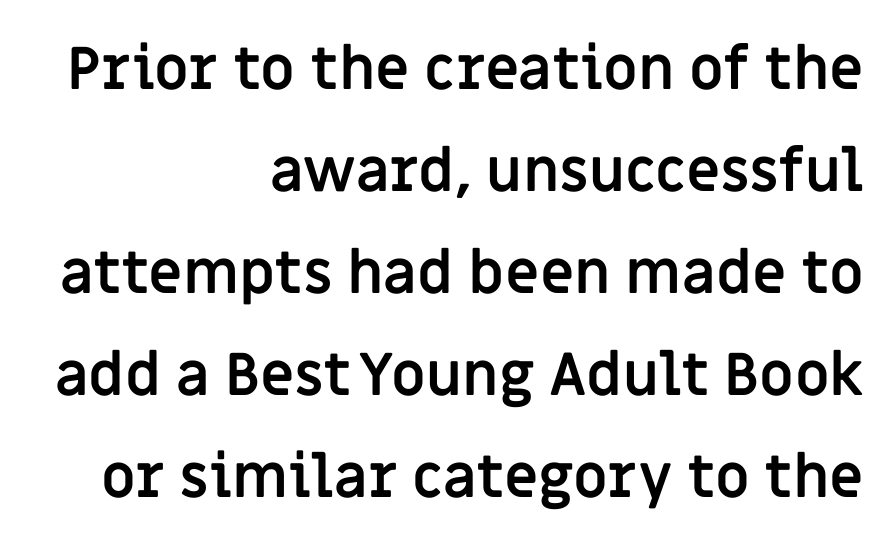
The image shows 59 px semibold sans-serif type, upright; set right-aligned, line spacing 1.73x, normal letter spacing, not underlined; low stroke contrast and a large x-height.
